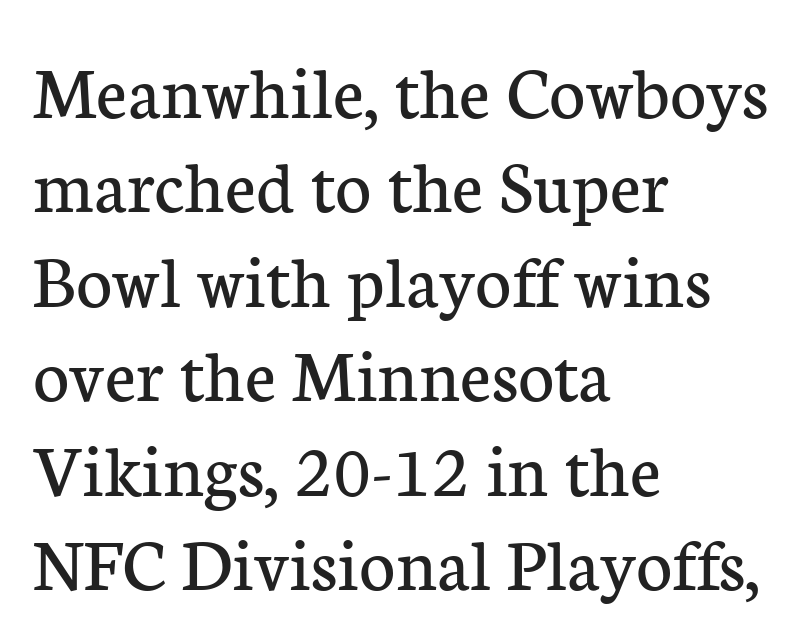
The image shows 78 px regular-weight serif type, upright; set left-aligned, line spacing 1.21x, normal letter spacing, not underlined; low stroke contrast and a medium x-height.
